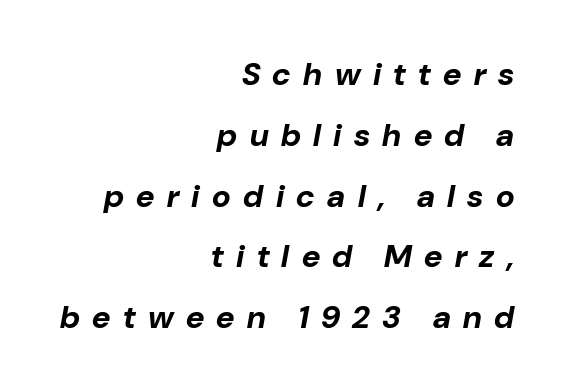
The image shows 32 px bold type, italic (leaning right); set right-aligned, loose line spacing (1.9x), unusually wide letter spacing (+0.39 em), not underlined; low stroke contrast and a medium x-height.
